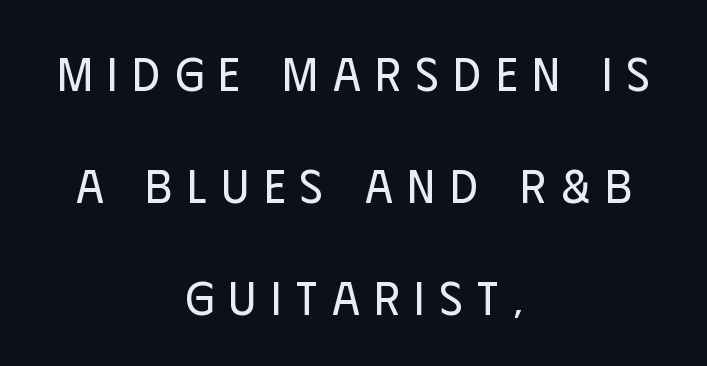
{"serif": "no", "italic": "no", "bold": "no", "weight": "regular", "width": "condensed", "stroke_contrast": "low", "x_height": "large", "monospaced": "no", "underline": "no", "align": "center", "line_spacing": "loose", "line_spacing_ratio": 2.33, "letter_spacing": "wide", "letter_spacing_em": 0.31, "glyph_px": 48}
